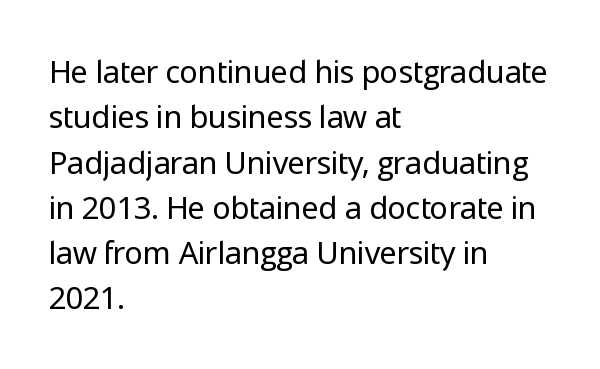
Is this a fixed-width face? No — the glyphs have proportional, varying widths. Bare-footed words on every line. Short and long lines alike share a common starting point at left. Between one letter and the next there's only the usual sliver of space. The specimen reads as upright at a glance.
